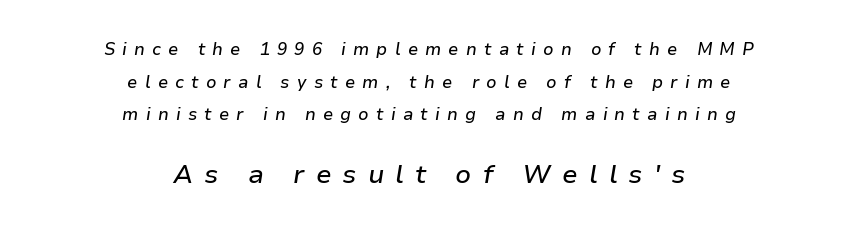
Q: Is the text italic (slanted)? A: Yes, it leans right by about 9 degrees.
Q: Is the text underlined? A: No.
Q: How is the paragraph aligned? A: Centered.
Q: Is the spacing between letters normal or unusually wide? A: Unusually wide.
Q: Is the spacing between lines tight, normal or loose? A: Loose.
Q: Which block of text is set in a larger size, the first (top) or the second (bottom)? A: The second (bottom) one.
